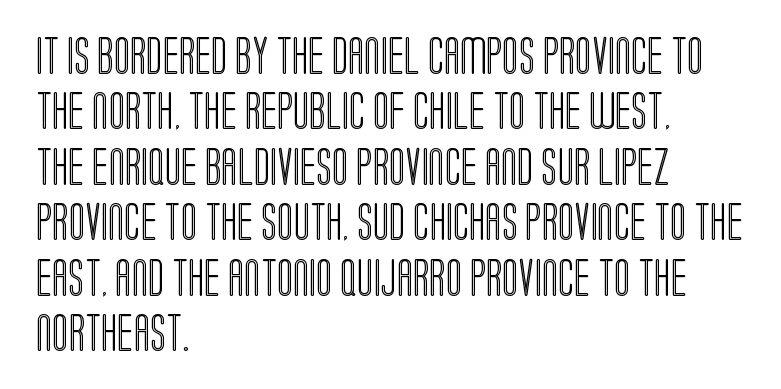
Q: Is the text italic (slanted)? A: No, it is upright.
Q: Is the text underlined? A: No.
Q: How is the paragraph aligned? A: Left-aligned.
Q: Is the spacing between letters normal or unusually wide? A: Normal.
Q: Is the spacing between lines tight, normal or loose? A: Normal.
Q: Width (condensed, normal, or wide)? A: Condensed.
Q: x-height? A: Large.
Q: Monospaced? A: No.
